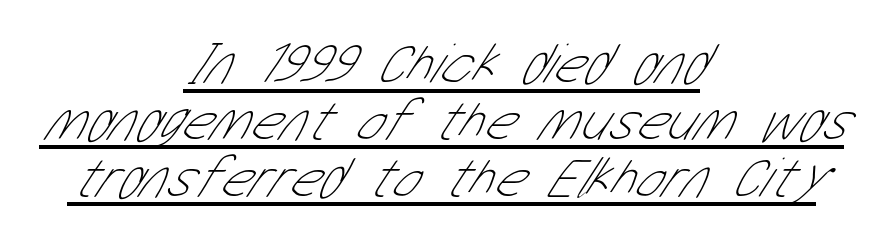
The letters advance in unequal steps, a hallmark of proportional type. The string is rendered with underlining switched on. This reads as an unemphasized weight, regular at the heaviest. Serifs: no, the terminals of the letterforms are clean. The line-height multiplier appears low, near solid setting. One-word summary of the alignment: center.
